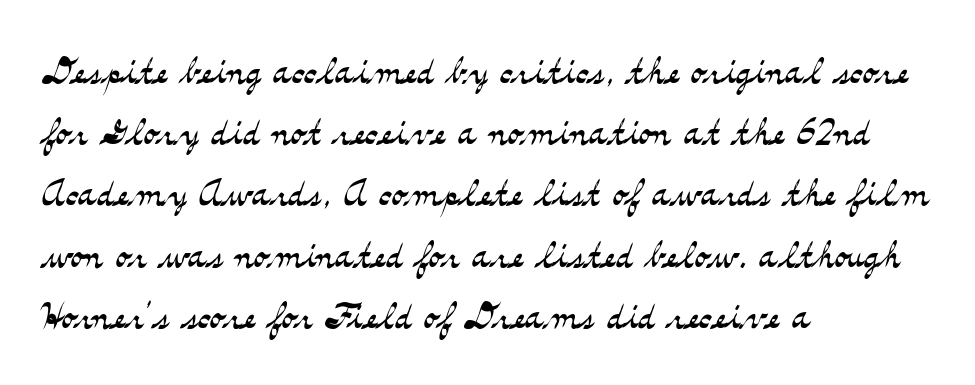
{"serif": "yes", "bold": "no", "weight": "light", "width": "wide", "stroke_contrast": "medium", "x_height": "small", "monospaced": "no", "underline": "no", "align": "left", "line_spacing": "normal", "line_spacing_ratio": 1.25, "letter_spacing": "normal", "letter_spacing_em": 0.0, "glyph_px": 49}
